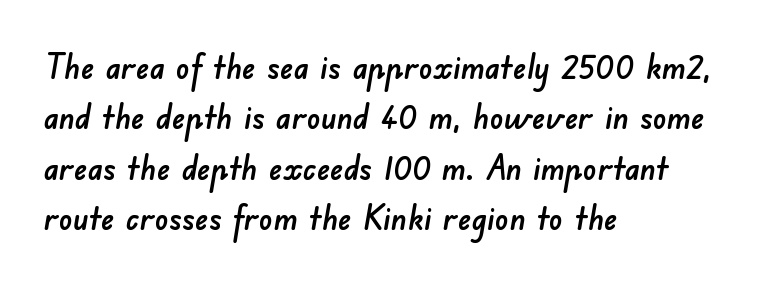
The image shows 34 px sans-serif type; set left-aligned, normal line spacing (1.48x), normal letter spacing, not underlined; low stroke contrast and a small x-height.
